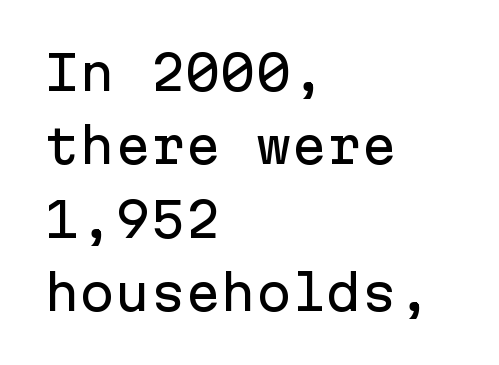
Q: Is the text italic (slanted)? A: No, it is upright.
Q: Is the typeface a serif or a sans-serif typeface? A: Sans-serif.
Q: Is the text underlined? A: No.
Q: How is the paragraph aligned? A: Left-aligned.
Q: Is the spacing between letters normal or unusually wide? A: Normal.
Q: Is the spacing between lines tight, normal or loose? A: Normal.
Q: Width (condensed, normal, or wide)? A: Normal.
Q: Stroke contrast? A: Low.
Q: x-height? A: Medium.
Q: Monospaced? A: Yes.
